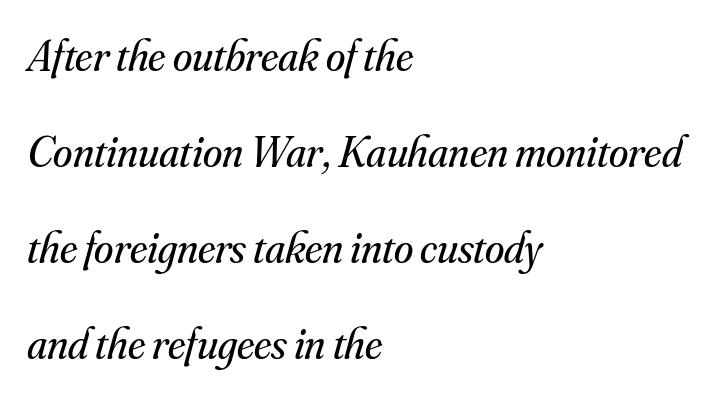
The image shows 44 px regular-weight serif type, italic (leaning right); set left-aligned, loose line spacing (2.18x), normal letter spacing, not underlined; medium stroke contrast and a small x-height.
